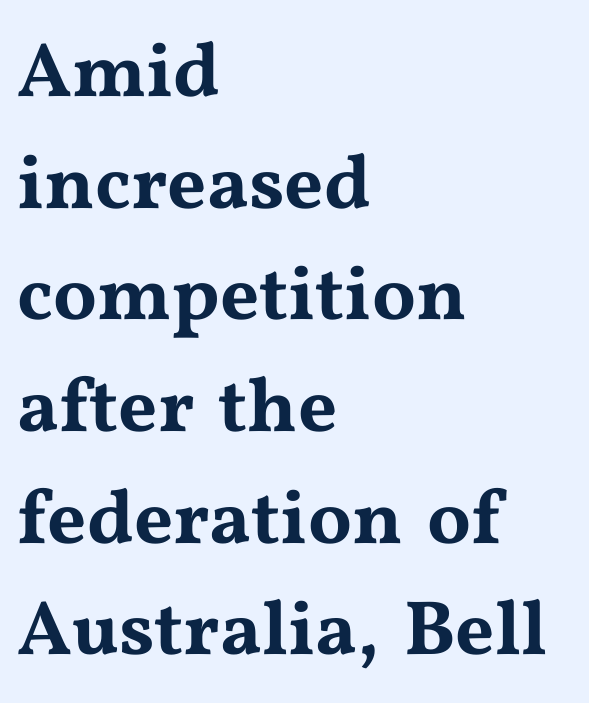
The image shows 77 px wide serif type, upright; set left-aligned, normal line spacing (1.45x), normal letter spacing, not underlined; medium stroke contrast and a medium x-height.
